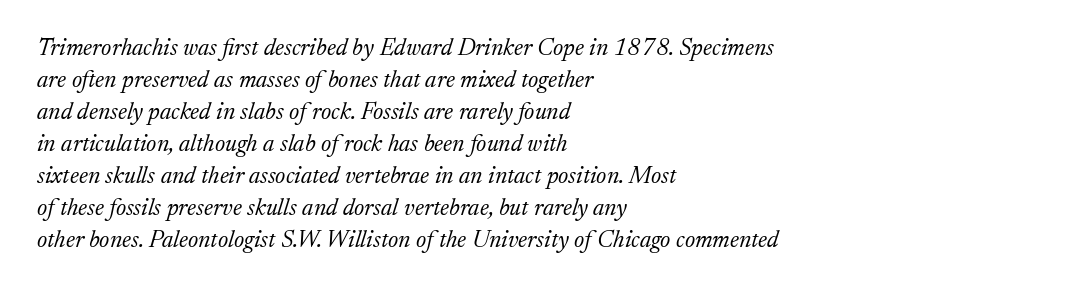
Stem width sits at or under what a default text font uses. Compared with a centered layout, this one pins lines to the left instead. Regular leading. Only glyphs here, with clear space below each row. Between one letter and the next there's only the usual sliver of space.
